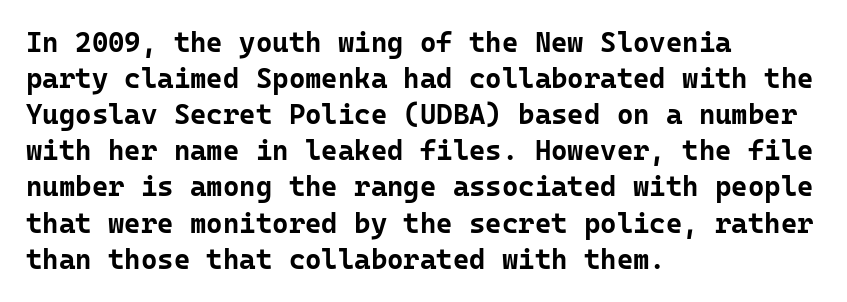
{"serif": "no", "italic": "no", "bold": "yes", "weight": "bold", "width": "normal", "stroke_contrast": "low", "x_height": "medium", "monospaced": "yes", "underline": "no", "align": "left", "line_spacing": "normal", "line_spacing_ratio": 1.29, "letter_spacing": "normal", "letter_spacing_em": 0.0, "glyph_px": 28}
